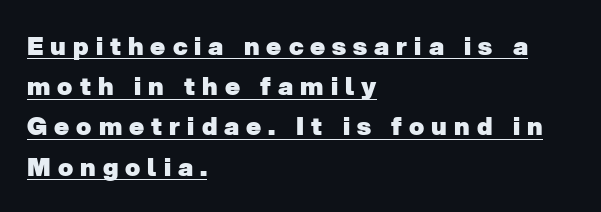
The image shows 25 px bold type; set left-aligned, normal line spacing (1.61x), unusually wide letter spacing (+0.28 em), underlined.
